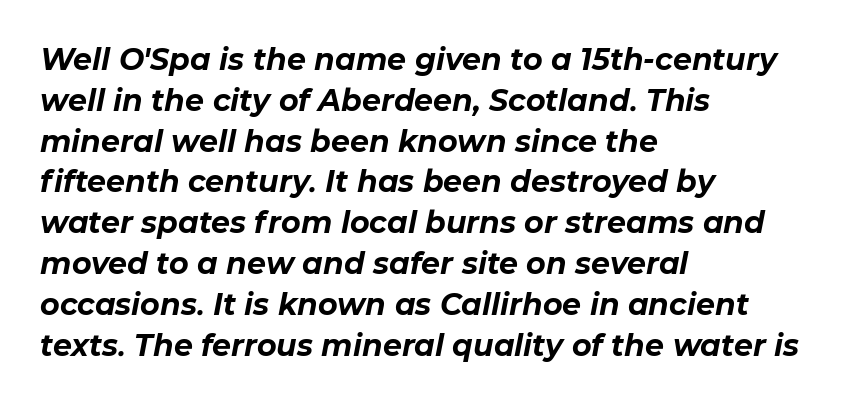
{"italic": "yes", "lean": "right", "slant_degrees": 11, "bold": "yes", "weight": "bold", "width": "normal", "stroke_contrast": "low", "x_height": "medium", "monospaced": "no", "underline": "no", "align": "left", "line_spacing": "normal", "line_spacing_ratio": 1.36, "letter_spacing": "normal", "letter_spacing_em": 0.0, "glyph_px": 30}
